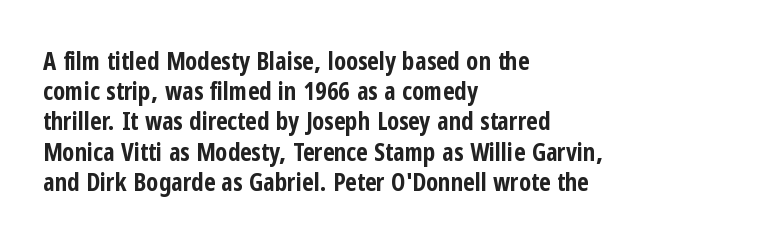
The image shows 25 px bold type, upright; set left-aligned, line spacing 1.21x, normal letter spacing, not underlined.
